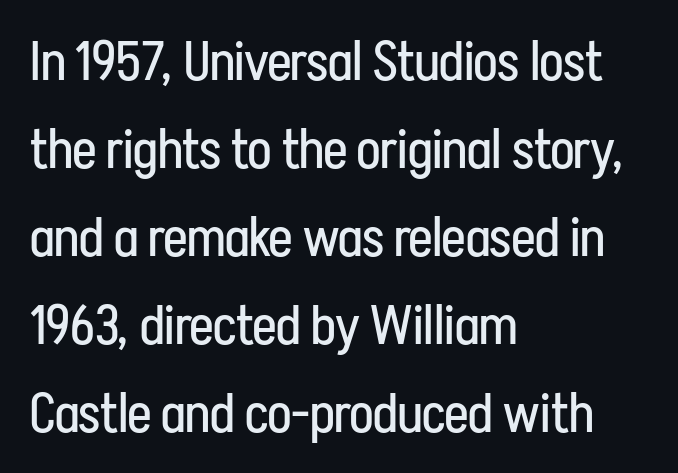
The image shows 55 px regular-weight, condensed sans-serif type, upright; set left-aligned, normal line spacing (1.6x), normal letter spacing, not underlined; low stroke contrast and a medium x-height.
